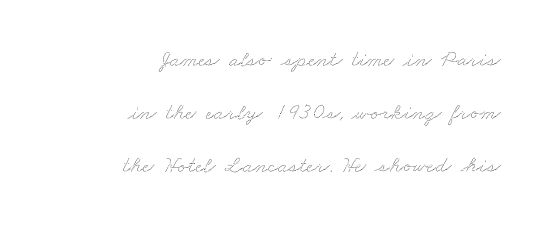
{"underline": "no", "align": "right", "line_spacing": "loose", "line_spacing_ratio": 2.3, "letter_spacing": "normal", "letter_spacing_em": 0.0, "glyph_px": 23}
